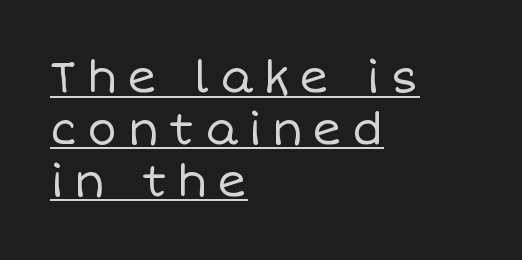
The rendering uses natural spacing where letterforms have individual widths. Italic? Not at all — the glyphs are vertical. Underline: present. Look at the tracking — it's clearly loosened, letters drifting apart. The weight tops out at a normal text grade. Compared with a centered layout, this one pins lines to the left instead.
